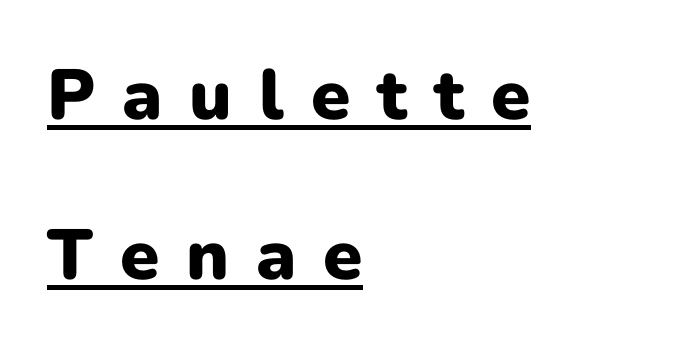
Q: Is the text bold? A: Yes.
Q: Is the text italic (slanted)? A: No, it is upright.
Q: Is the typeface a serif or a sans-serif typeface? A: Sans-serif.
Q: Is the text underlined? A: Yes.
Q: How is the paragraph aligned? A: Left-aligned.
Q: Is the spacing between letters normal or unusually wide? A: Unusually wide.
Q: Is the spacing between lines tight, normal or loose? A: Loose.
Q: Width (condensed, normal, or wide)? A: Normal.
Q: Stroke contrast? A: Low.
Q: x-height? A: Medium.
Q: Monospaced? A: No.
